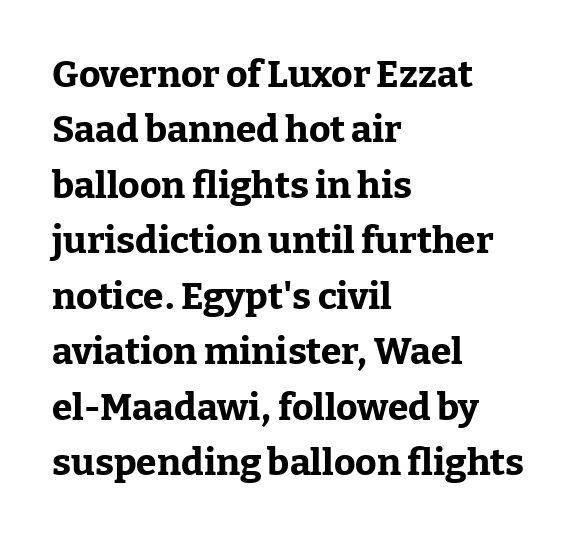
{"serif": "yes", "italic": "no", "bold": "yes", "weight": "bold", "width": "normal", "stroke_contrast": "low", "x_height": "medium", "monospaced": "no", "underline": "no", "align": "left", "line_spacing": "normal", "line_spacing_ratio": 1.5, "letter_spacing": "normal", "letter_spacing_em": 0.0, "glyph_px": 37}
